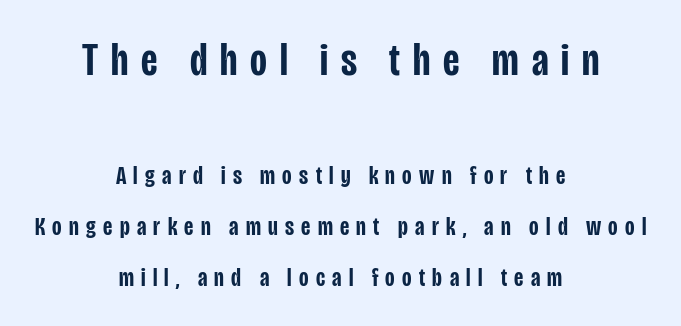
Serif or sans? Sans — the stroke terminals are bare. Compare the two chunks: the upper has the greater cap height. Someone cranked the tracking dial way up on this one. Firm but not heavy-handed strokes: this text is semibold. Interline gaps are noticeably wide in this sample.
